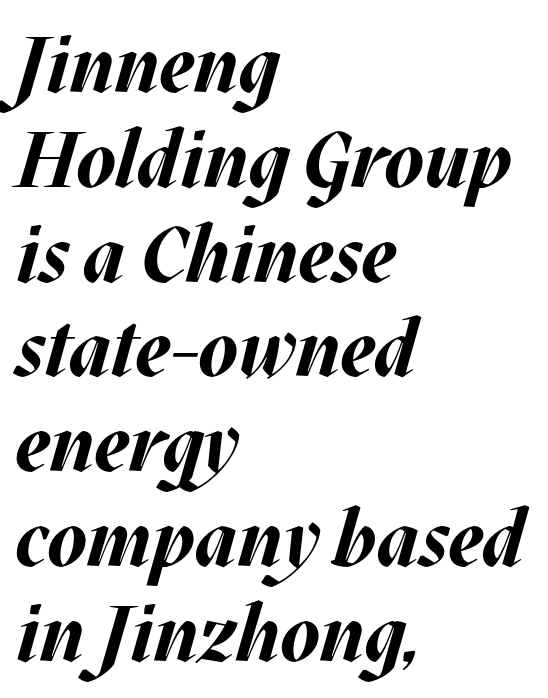
The typesetting leans heavy: a genuine bold. The lines are quadded left. Bare-footed words on every line. Think of a printed novel: that variable character pitch is what you see here.
